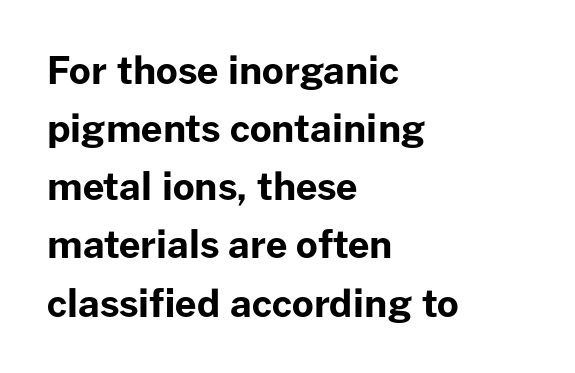
The image shows 38 px bold sans-serif type, upright; set left-aligned, normal line spacing (1.53x), normal letter spacing, not underlined; low stroke contrast and a medium x-height.
